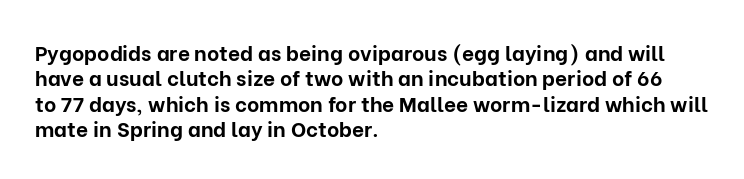
Q: Is the text bold? A: Yes.
Q: Is the text italic (slanted)? A: No, it is upright.
Q: Is the text underlined? A: No.
Q: How is the paragraph aligned? A: Left-aligned.
Q: Is the spacing between letters normal or unusually wide? A: Normal.
